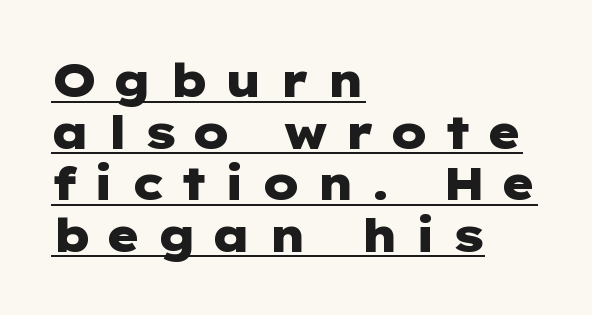
Chunky letters — that's bold for sure. This rendering uses left alignment, leaving the right contour irregular. Every character sits straight up, as roman type does. Observe the absence of serifs on each vertical stroke in this sample. Tightly led — the rows are bunched. Somebody hit Ctrl+U on this one — the words are underlined.
